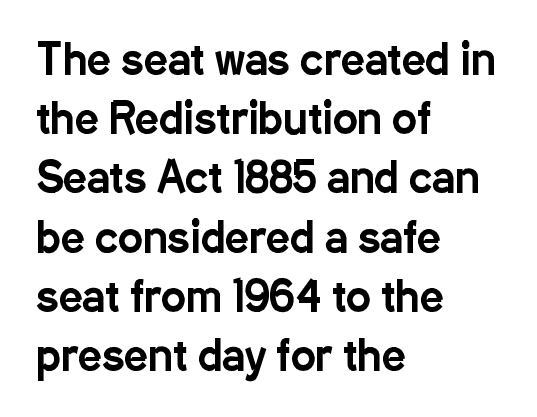
This is roman type, the default non-slanted kind. This sample has the flowing, uneven cadence of proportional lettering. Here the glyphs are tracked normally, forming tight word shapes. These lines are set flush left with a ragged right edge. The face used here is a sans, in the tradition of grotesques and geometrics.
